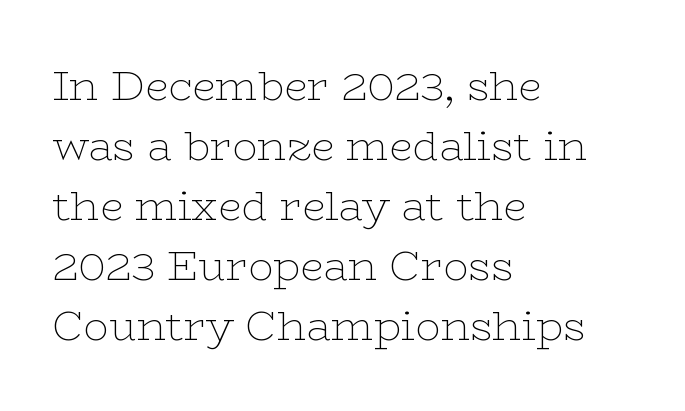
{"serif": "yes", "italic": "no", "bold": "no", "weight": "thin", "width": "wide", "stroke_contrast": "low", "x_height": "medium", "monospaced": "no", "underline": "no", "align": "left", "line_spacing": "normal", "line_spacing_ratio": 1.43, "letter_spacing": "normal", "letter_spacing_em": 0.0, "glyph_px": 42}
